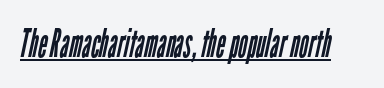
The strokes are not fattened; the text isn't bold. The rendered words wear a rule along their underside. The characters display no serif detailing; their extremities are plain. Think of a printed novel: that variable character pitch is what you see here. The letters sit at their default tracking, neither squeezed nor spread.
